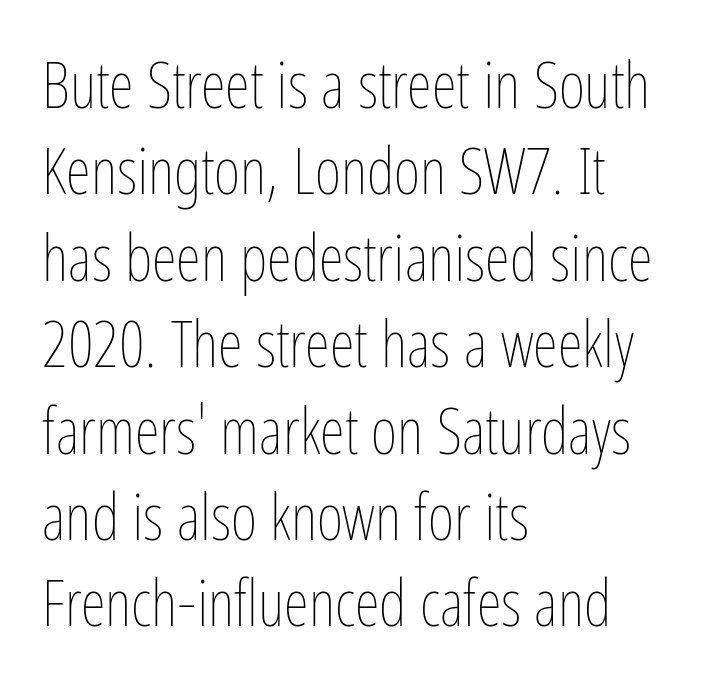
The image shows 64 px thin, condensed type, upright; set left-aligned, normal line spacing (1.35x), normal letter spacing, not underlined; low stroke contrast and a medium x-height.
